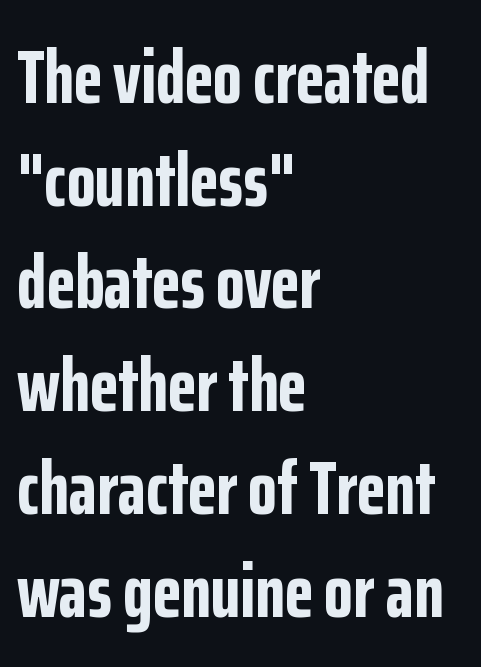
The image shows 75 px bold, condensed sans-serif type, upright; set left-aligned, normal line spacing (1.37x), normal letter spacing, not underlined; low stroke contrast and a medium x-height.
